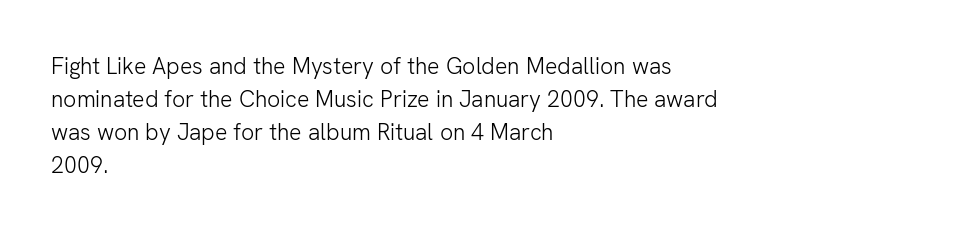
{"italic": "no", "bold": "no", "underline": "no", "align": "left", "line_spacing": "normal", "line_spacing_ratio": 1.44, "letter_spacing": "normal", "letter_spacing_em": 0.0, "glyph_px": 23}
